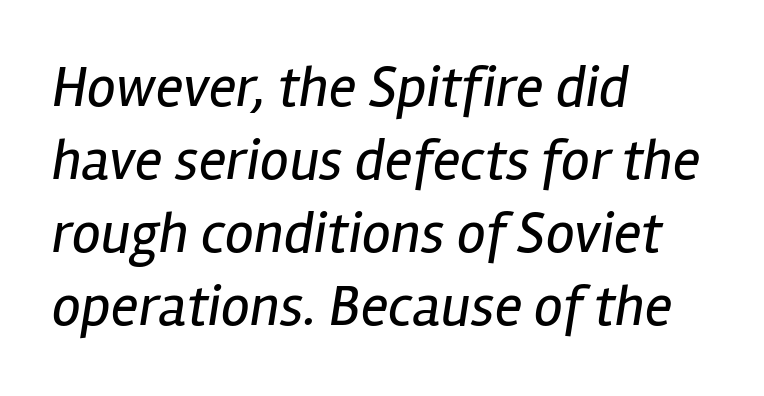
Q: Is the text bold? A: No.
Q: Is the text italic (slanted)? A: Yes, it leans right by about 12 degrees.
Q: Is the text underlined? A: No.
Q: How is the paragraph aligned? A: Left-aligned.
Q: Is the spacing between letters normal or unusually wide? A: Normal.
Q: Is the spacing between lines tight, normal or loose? A: Normal.
Q: Width (condensed, normal, or wide)? A: Condensed.
Q: Stroke contrast? A: Low.
Q: x-height? A: Medium.
Q: Monospaced? A: No.
